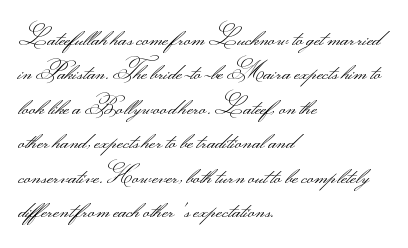
Q: Is the text bold? A: No.
Q: Is the text italic (slanted)? A: Yes.
Q: Is the text underlined? A: No.
Q: How is the paragraph aligned? A: Left-aligned.
Q: Is the spacing between letters normal or unusually wide? A: Normal.
Q: Is the spacing between lines tight, normal or loose? A: Normal.
